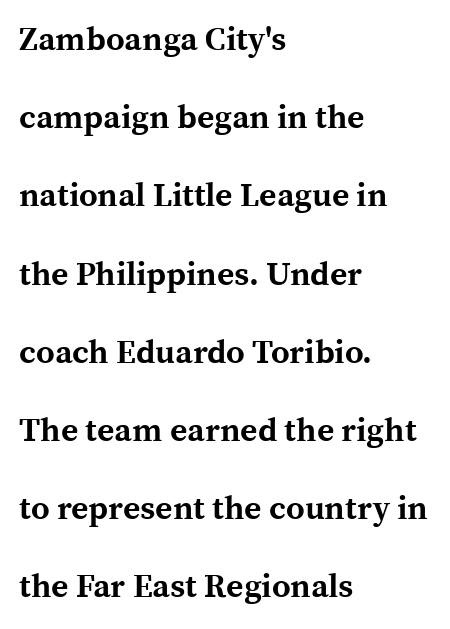
Q: Is the text bold? A: Yes.
Q: Is the text italic (slanted)? A: No, it is upright.
Q: Is the typeface a serif or a sans-serif typeface? A: Serif.
Q: Is the text underlined? A: No.
Q: How is the paragraph aligned? A: Left-aligned.
Q: Is the spacing between letters normal or unusually wide? A: Normal.
Q: Is the spacing between lines tight, normal or loose? A: Loose.
Q: Width (condensed, normal, or wide)? A: Normal.
Q: x-height? A: Medium.
Q: Monospaced? A: No.
